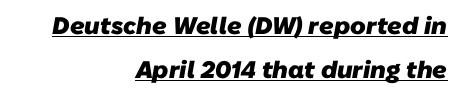
{"bold": "yes", "underline": "yes", "align": "right", "line_spacing_ratio": 1.84, "letter_spacing": "normal", "letter_spacing_em": 0.0, "glyph_px": 24}
